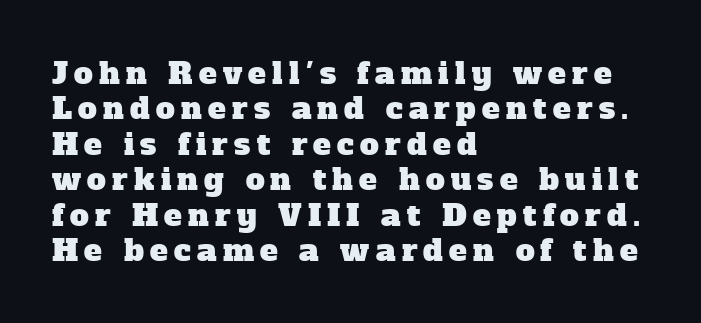
{"serif": "yes", "width": "normal", "stroke_contrast": "low", "x_height": "medium", "monospaced": "no", "underline": "no", "align": "left", "line_spacing_ratio": 1.18, "letter_spacing": "wide", "letter_spacing_em": 0.21, "glyph_px": 30}
